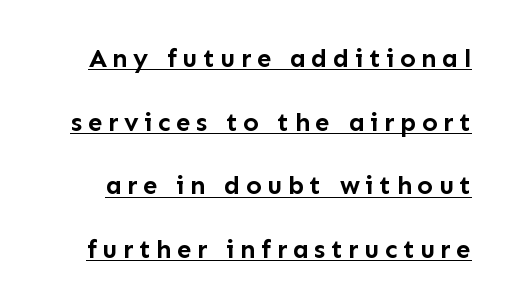
{"italic": "no", "bold": "yes", "underline": "yes", "line_spacing": "loose", "line_spacing_ratio": 2.45, "letter_spacing": "wide", "letter_spacing_em": 0.21, "glyph_px": 26}
